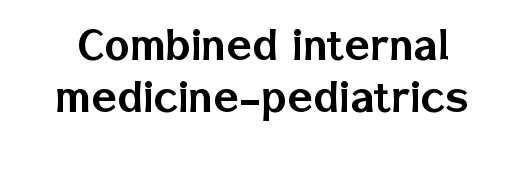
{"serif": "no", "italic": "no", "width": "normal", "stroke_contrast": "low", "x_height": "medium", "monospaced": "no", "underline": "no", "line_spacing": "tight", "line_spacing_ratio": 0.99, "letter_spacing": "normal", "letter_spacing_em": 0.0, "glyph_px": 53}
